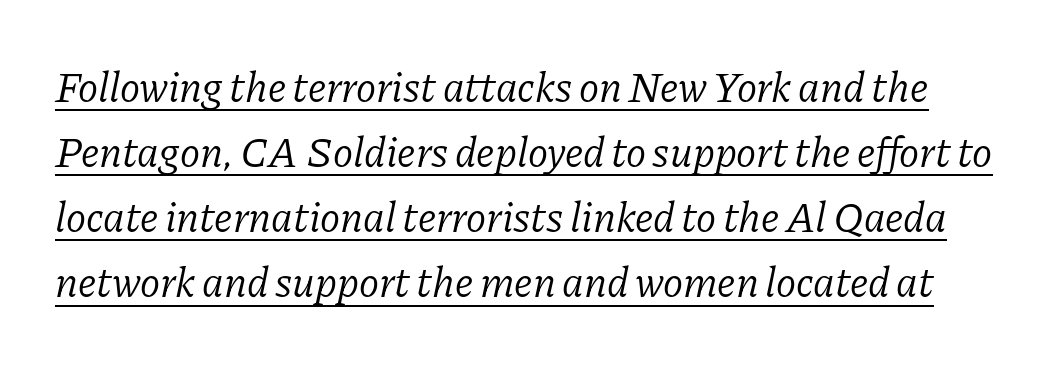
The image shows 42 px light serif type, italic (leaning right); set normal line spacing (1.55x), normal letter spacing, underlined; low stroke contrast and a medium x-height.
